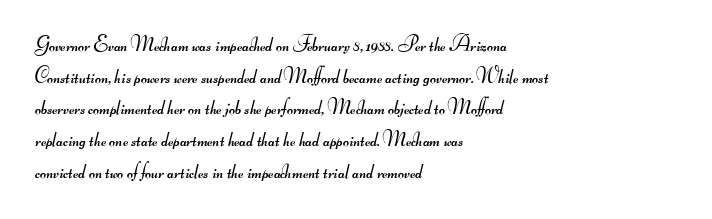
Is the stroke heavy? The answer is a plain regular-or-lighter. A bare baseline throughout the passage. The rows are spaced the way most documents space them. Leftover space on each line is placed entirely after the last word.
